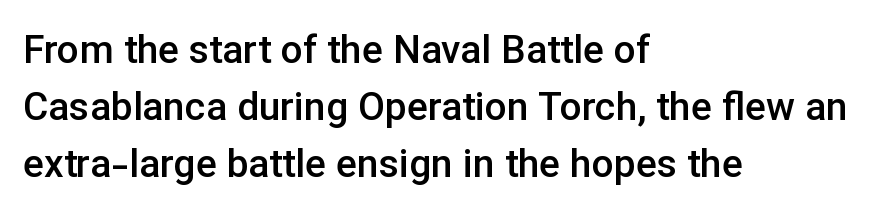
The image shows 39 px semibold sans-serif type, upright; set left-aligned, normal line spacing (1.46x), normal letter spacing, not underlined; low stroke contrast and a medium x-height.
